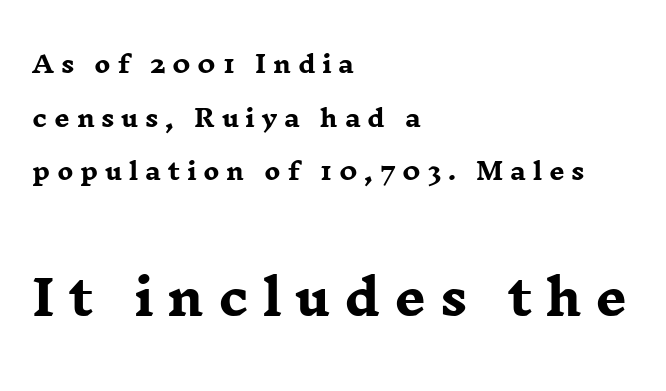
The image shows 49 px heavy, wide serif type, upright; set left-aligned, loose line spacing (2.23x), unusually wide letter spacing (+0.28 em), not underlined; the second (bottom) block is 2.04x larger; low stroke contrast and a medium x-height.
